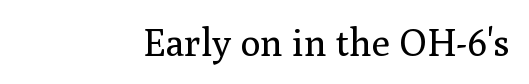
The image shows 38 px regular-weight serif type, upright; set right-aligned, normal letter spacing, not underlined; medium stroke contrast and a medium x-height.
